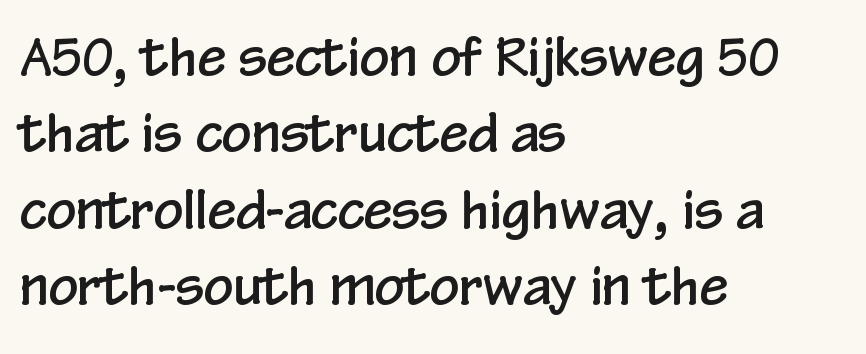
Q: Is the text italic (slanted)? A: No, it is upright.
Q: Is the typeface a serif or a sans-serif typeface? A: Sans-serif.
Q: Is the text underlined? A: No.
Q: How is the paragraph aligned? A: Left-aligned.
Q: Is the spacing between letters normal or unusually wide? A: Normal.
Q: Is the spacing between lines tight, normal or loose? A: Normal.
Q: Width (condensed, normal, or wide)? A: Condensed.
Q: Stroke contrast? A: Low.
Q: x-height? A: Medium.
Q: Monospaced? A: No.
